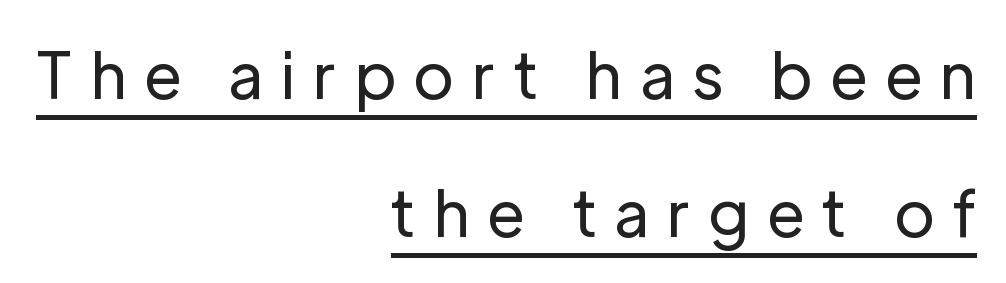
Q: Is the text bold? A: No.
Q: Is the text italic (slanted)? A: No, it is upright.
Q: Is the typeface a serif or a sans-serif typeface? A: Sans-serif.
Q: Is the text underlined? A: Yes.
Q: How is the paragraph aligned? A: Right-aligned.
Q: Is the spacing between letters normal or unusually wide? A: Unusually wide.
Q: Is the spacing between lines tight, normal or loose? A: Loose.
Q: Width (condensed, normal, or wide)? A: Normal.
Q: Stroke contrast? A: Low.
Q: x-height? A: Medium.
Q: Monospaced? A: No.
